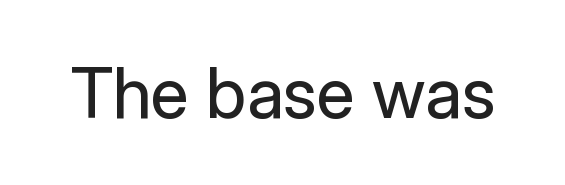
Q: Is the text bold? A: No.
Q: Is the text italic (slanted)? A: No, it is upright.
Q: Is the typeface a serif or a sans-serif typeface? A: Sans-serif.
Q: Is the text underlined? A: No.
Q: Is the spacing between letters normal or unusually wide? A: Normal.
Q: Width (condensed, normal, or wide)? A: Normal.
Q: Stroke contrast? A: Low.
Q: x-height? A: Medium.
Q: Monospaced? A: No.
